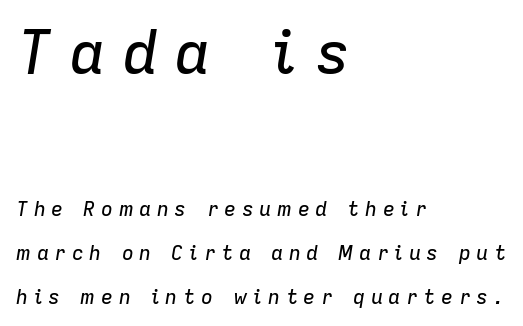
Q: Is the text italic (slanted)? A: Yes, it leans right by about 9 degrees.
Q: Is the text underlined? A: No.
Q: How is the paragraph aligned? A: Left-aligned.
Q: Is the spacing between letters normal or unusually wide? A: Unusually wide.
Q: Is the spacing between lines tight, normal or loose? A: Loose.
Q: Which block of text is set in a larger size, the first (top) or the second (bottom)? A: The first (top) one.
Q: Width (condensed, normal, or wide)? A: Normal.
Q: Stroke contrast? A: Low.
Q: x-height? A: Medium.
Q: Monospaced? A: No.
